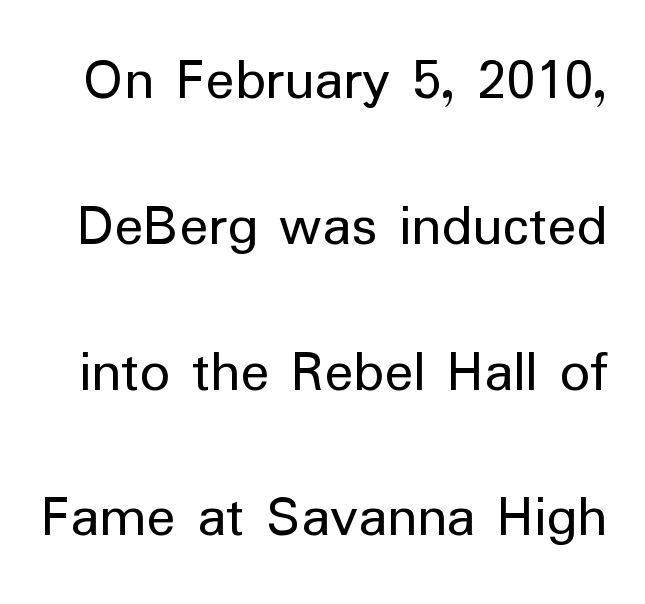
The image shows 60 px regular-weight sans-serif type, upright; set loose line spacing (2.43x), normal letter spacing, not underlined; low stroke contrast and a medium x-height.
